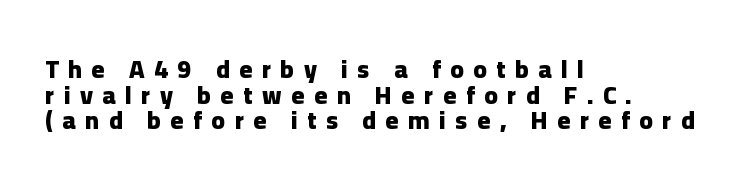
Which margin do the lines hug? The left one — the right edge is uneven. Words appear elongated and porous because spacing is wide. The font's upright variant was chosen for this text. Underline: absent. A dark, heavy texture on the line: the type is bold. Leading: reduced.
